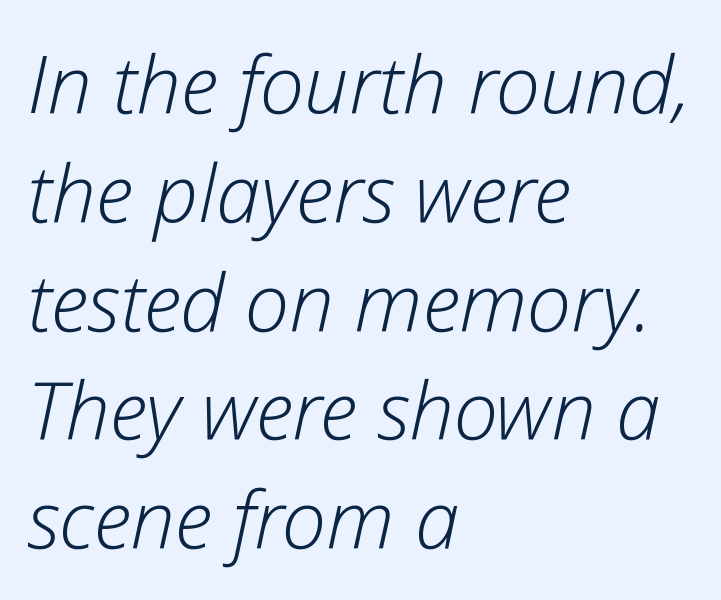
{"italic": "yes", "lean": "right", "slant_degrees": 12, "bold": "no", "weight": "light", "width": "normal", "stroke_contrast": "low", "x_height": "medium", "monospaced": "no", "underline": "no", "align": "left", "line_spacing": "normal", "line_spacing_ratio": 1.36, "letter_spacing": "normal", "letter_spacing_em": 0.0, "glyph_px": 80}
